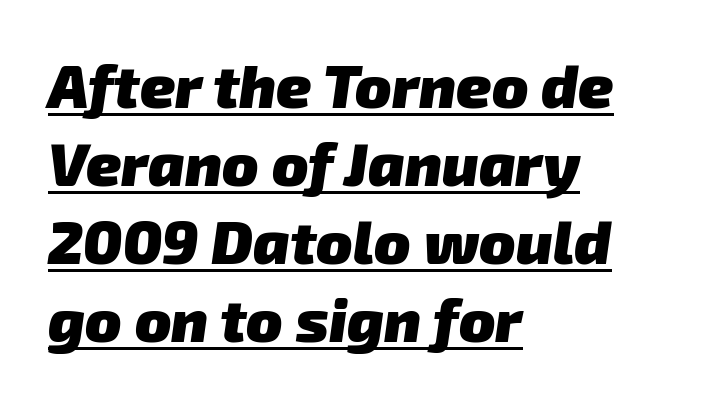
{"serif": "no", "bold": "yes", "weight": "heavy", "width": "normal", "stroke_contrast": "low", "x_height": "medium", "monospaced": "no", "underline": "yes", "align": "left", "line_spacing": "normal", "line_spacing_ratio": 1.3, "letter_spacing": "normal", "letter_spacing_em": 0.0, "glyph_px": 60}
